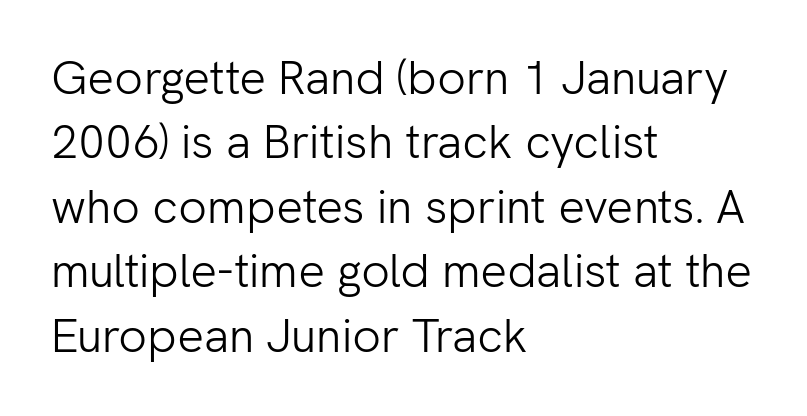
Q: Is the text bold? A: No.
Q: Is the text italic (slanted)? A: No, it is upright.
Q: Is the typeface a serif or a sans-serif typeface? A: Sans-serif.
Q: Is the text underlined? A: No.
Q: How is the paragraph aligned? A: Left-aligned.
Q: Is the spacing between letters normal or unusually wide? A: Normal.
Q: Is the spacing between lines tight, normal or loose? A: Normal.
Q: Width (condensed, normal, or wide)? A: Normal.
Q: Stroke contrast? A: Low.
Q: x-height? A: Medium.
Q: Monospaced? A: No.
